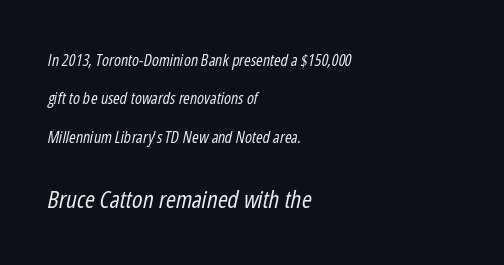
The foot of each line stays bare and open. Tracking value appears to be zero — textbook default spacing. Layout note: lines flush left. In terms of leading, this rendering errs on the spacious side.
